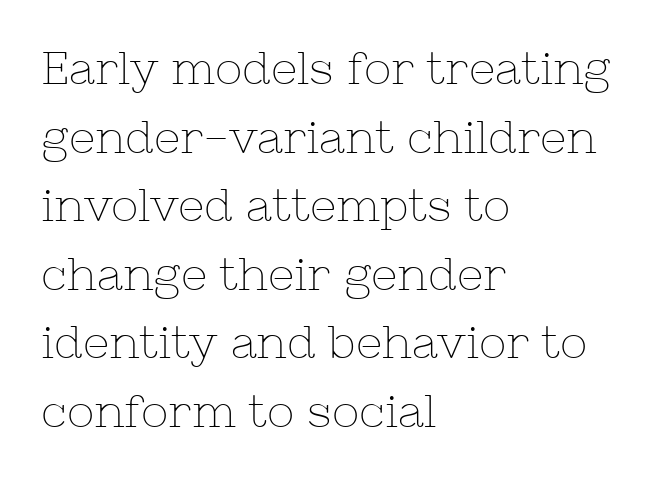
Q: Is the text bold? A: No.
Q: Is the text italic (slanted)? A: No, it is upright.
Q: Is the typeface a serif or a sans-serif typeface? A: Serif.
Q: Is the text underlined? A: No.
Q: How is the paragraph aligned? A: Left-aligned.
Q: Is the spacing between letters normal or unusually wide? A: Normal.
Q: Is the spacing between lines tight, normal or loose? A: Normal.
Q: Width (condensed, normal, or wide)? A: Normal.
Q: Stroke contrast? A: Low.
Q: x-height? A: Medium.
Q: Monospaced? A: No.
